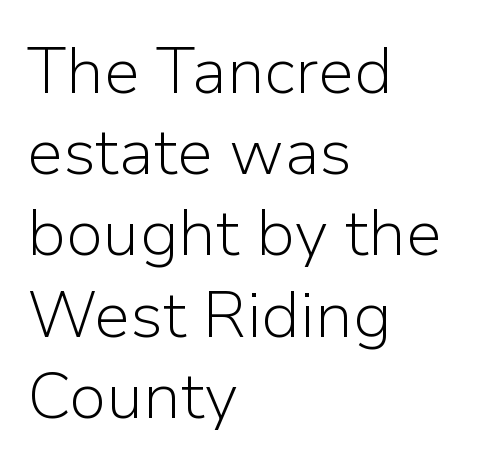
{"serif": "no", "italic": "no", "bold": "no", "weight": "light", "width": "normal", "stroke_contrast": "low", "x_height": "medium", "monospaced": "no", "underline": "no", "align": "left", "line_spacing": "normal", "line_spacing_ratio": 1.25, "letter_spacing": "normal", "letter_spacing_em": 0.0, "glyph_px": 65}
